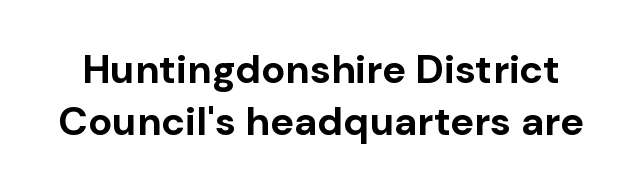
{"serif": "no", "italic": "no", "bold": "yes", "weight": "bold", "width": "normal", "stroke_contrast": "low", "x_height": "medium", "monospaced": "no", "underline": "no", "line_spacing": "normal", "line_spacing_ratio": 1.3, "letter_spacing": "normal", "letter_spacing_em": 0.0, "glyph_px": 40}
